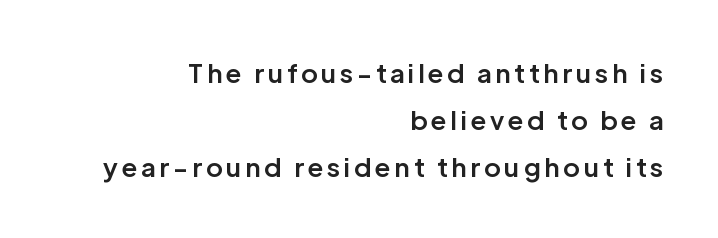
Q: Is the text bold? A: Semi-bold.
Q: Is the text italic (slanted)? A: No, it is upright.
Q: Is the text underlined? A: No.
Q: How is the paragraph aligned? A: Right-aligned.
